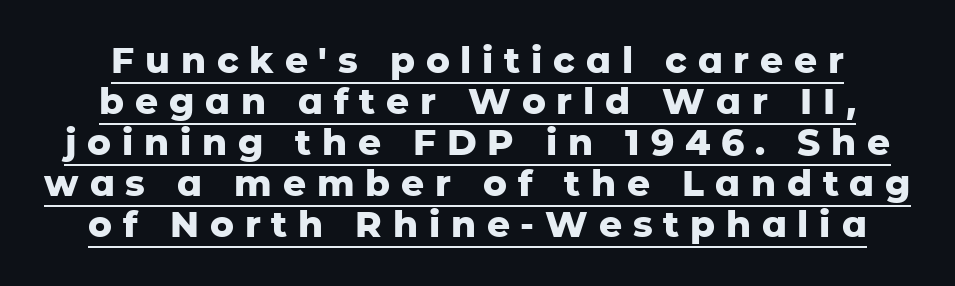
Q: Is the text bold? A: Yes.
Q: Is the text italic (slanted)? A: No, it is upright.
Q: Is the typeface a serif or a sans-serif typeface? A: Sans-serif.
Q: Is the text underlined? A: Yes.
Q: Is the spacing between letters normal or unusually wide? A: Unusually wide.
Q: Is the spacing between lines tight, normal or loose? A: Tight.
Q: Width (condensed, normal, or wide)? A: Normal.
Q: Stroke contrast? A: Low.
Q: x-height? A: Medium.
Q: Monospaced? A: No.
